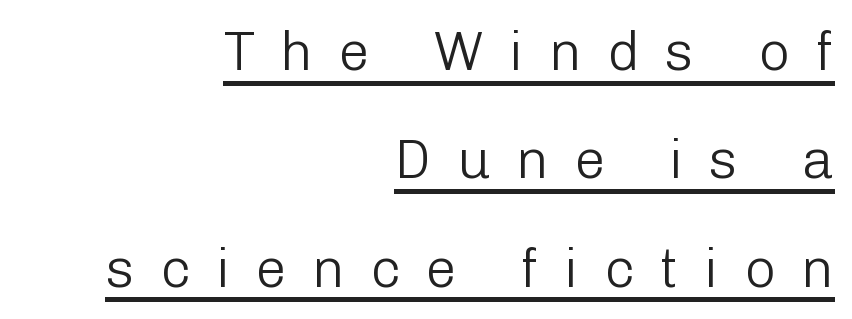
Whoever set this chose breathing room over compactness in the vertical rhythm. Bold? No — there's no thickening of the strokes. Do the characters align in a grid? No, the font is proportional. The string is rendered with underlining switched on.
